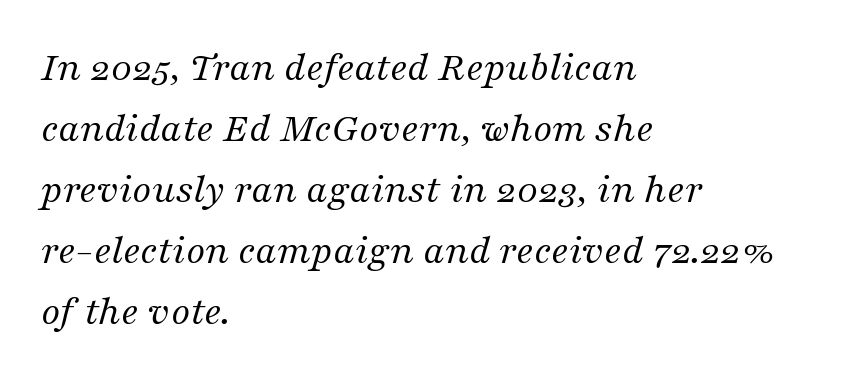
Summary of weight: not heavy and not bold. The rendering keeps characters at their native spacing. The specimen omits any rule beneath the text block's lines. Stroke terminals: seriffed. This sample has the flowing, uneven cadence of proportional lettering.
